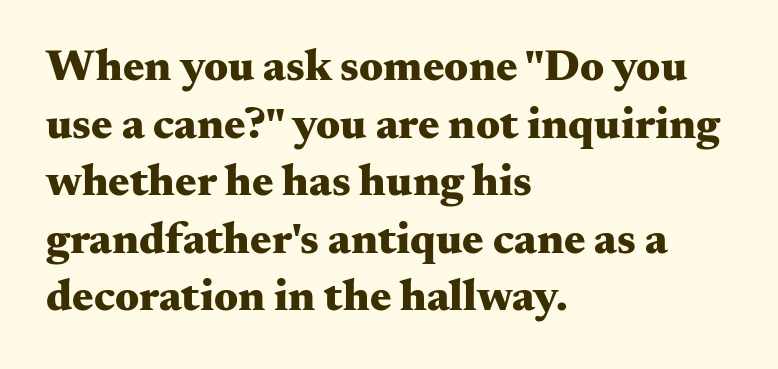
Quick note: underline off. Line starts are locked; line ends wander. Varying glyph widths throughout — classic text-font behaviour. These lines are composed in type with serifs.
